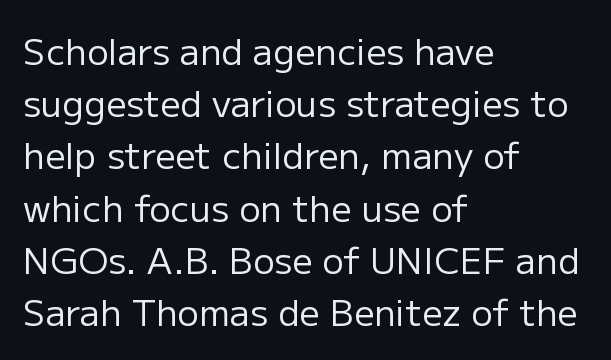
Q: Is the text bold? A: No.
Q: Is the text italic (slanted)? A: No, it is upright.
Q: Is the typeface a serif or a sans-serif typeface? A: Sans-serif.
Q: Is the text underlined? A: No.
Q: How is the paragraph aligned? A: Left-aligned.
Q: Is the spacing between letters normal or unusually wide? A: Normal.
Q: Is the spacing between lines tight, normal or loose? A: Normal.
Q: Width (condensed, normal, or wide)? A: Normal.
Q: Stroke contrast? A: Low.
Q: x-height? A: Medium.
Q: Monospaced? A: No.
